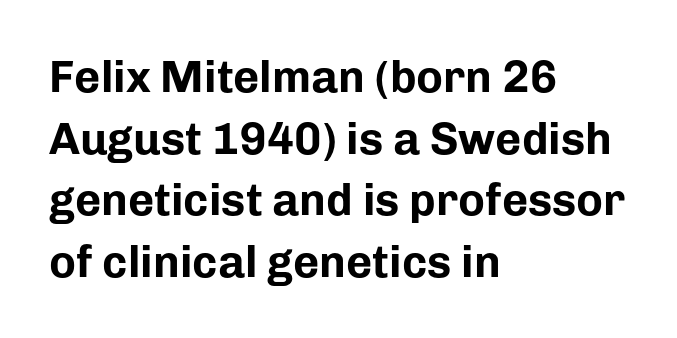
Vertical spacing — default. Students, this is bold: see how much ink each stroke carries. Quick note: not italic, upright. Horizontally, the lines are justified to the leading edge only.
